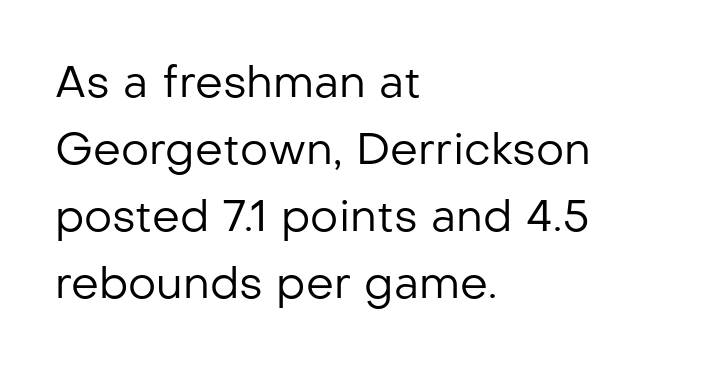
Successive baselines arrive at the customary interval. Nothing heavy about these letters — not bold at all. The rag falls on the right side of this text block. Are there feet on the stems? There aren't — it's a sans. This sample has the flowing, uneven cadence of proportional lettering.
